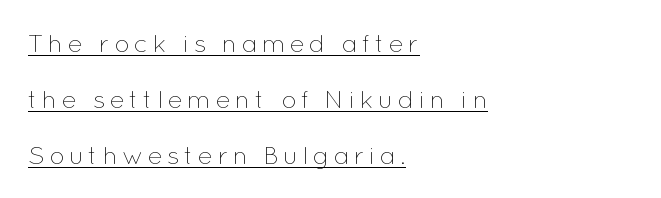
Italic? Not at all — the glyphs are vertical. Each line starts at the same left margin while the right side varies. Baseline-to-baseline distance is far greater than the letter height. Weight: regular or lighter. Quick note: underline on.
